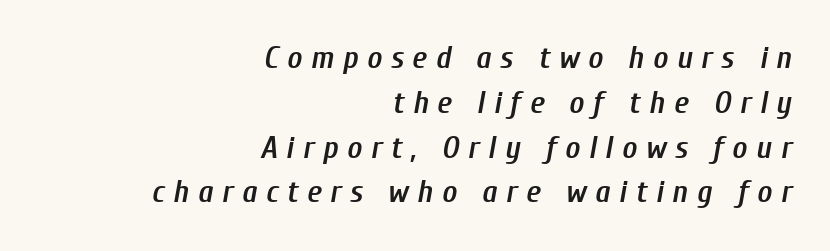
Only glyphs here, with clear space below each row. Interline gaps are of average width in this sample. Does the lettering tilt? It does — this is italic. The paragraph has a hard right edge and a soft left edge. What stands out about the letter spacing? Its width — letters are far apart.
